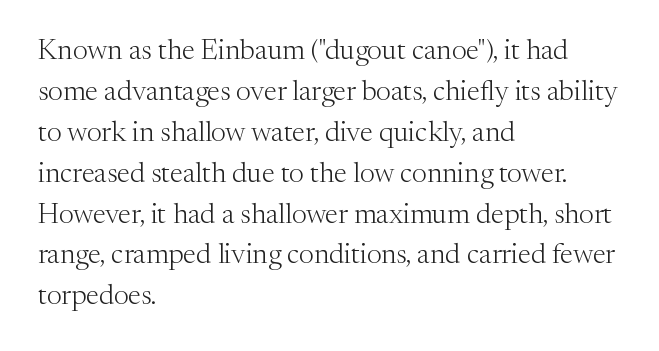
The image shows 28 px light serif type, upright; set left-aligned, normal line spacing (1.46x), normal letter spacing, not underlined; medium stroke contrast and a medium x-height.
